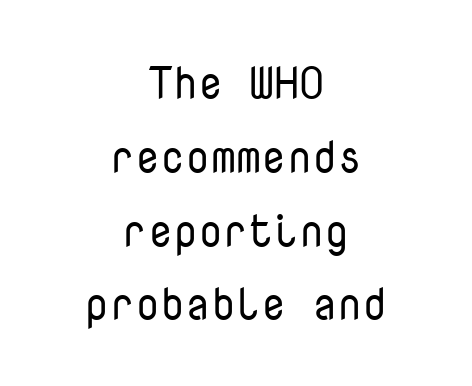
{"serif": "no", "italic": "no", "bold": "no", "weight": "regular", "width": "normal", "stroke_contrast": "low", "x_height": "medium", "monospaced": "yes", "underline": "no", "align": "center", "line_spacing": "normal", "line_spacing_ratio": 1.64, "letter_spacing": "normal", "letter_spacing_em": 0.0, "glyph_px": 45}
